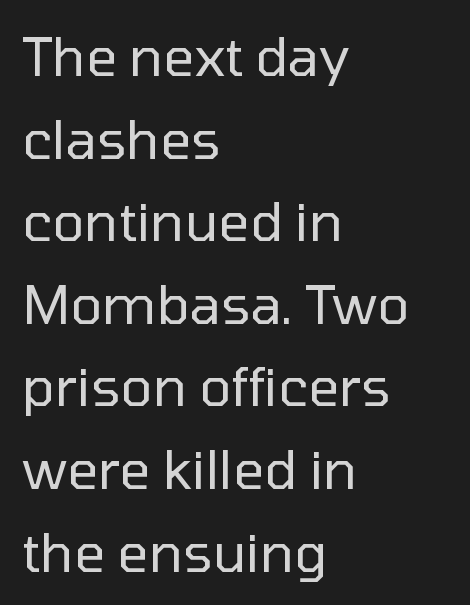
Looks like regular typesetting: each glyph gets only the width it needs. The rendering anchors every line to the left-hand side. Each word holds together tightly as a unit, with standard inter-letter gaps. Serifs: no, the terminals of the letterforms are clean.
